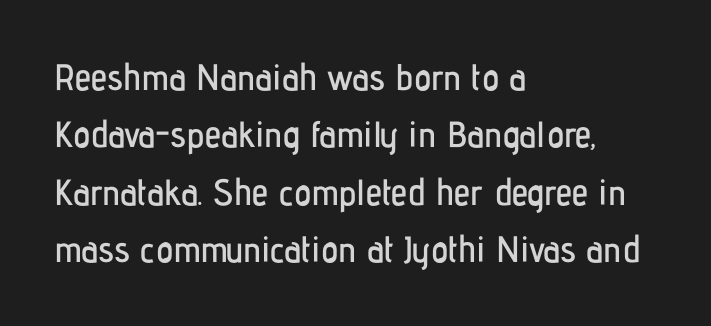
Is this a fixed-width face? No — the glyphs have proportional, varying widths. Does the type have serifs? No, each stem ends abruptly. Whoever set this chose a conventional vertical rhythm. The paragraph has a hard left edge and a soft right edge. If you drew a line through each stem, it would be perfectly vertical. Does extra space separate the letters? No, they use regular spacing.
